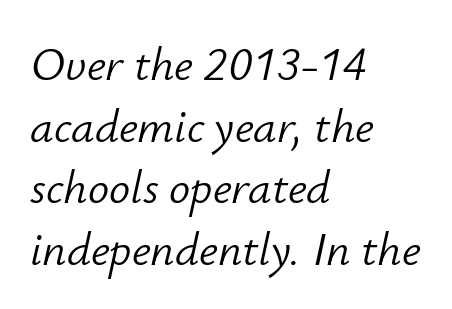
{"italic": "yes", "lean": "right", "slant_degrees": 12, "bold": "no", "weight": "light", "width": "normal", "stroke_contrast": "low", "x_height": "small", "monospaced": "no", "underline": "no", "align": "left", "line_spacing": "normal", "line_spacing_ratio": 1.31, "letter_spacing": "normal", "letter_spacing_em": 0.0, "glyph_px": 47}
